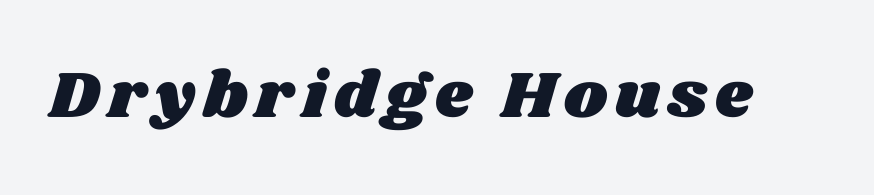
The image shows 66 px wide type; set not underlined; medium stroke contrast and a large x-height.
